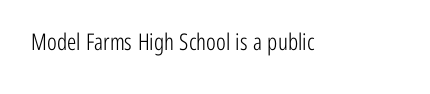
{"italic": "no", "bold": "no", "underline": "no", "letter_spacing": "normal", "letter_spacing_em": 0.0, "glyph_px": 23}
